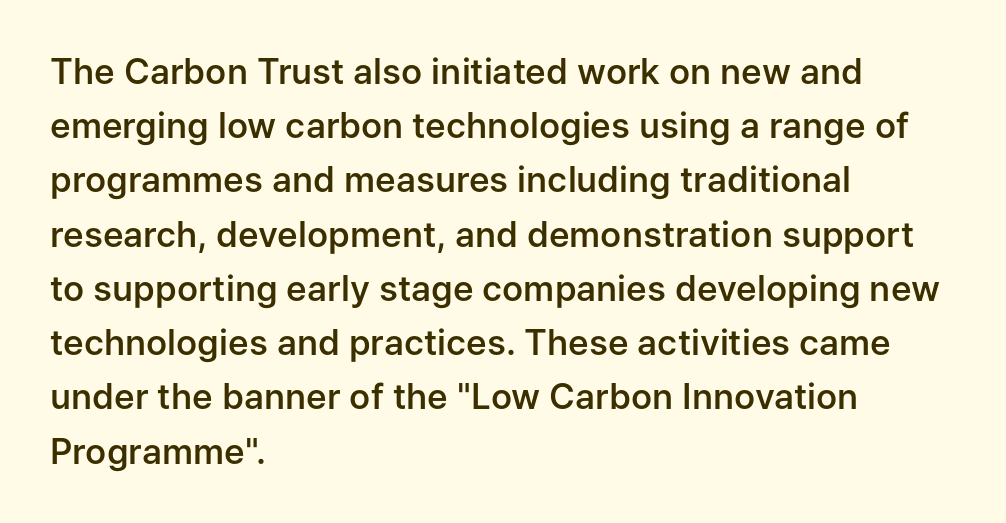
The image shows 35 px semibold sans-serif type, upright; set left-aligned, normal line spacing (1.55x), normal letter spacing, not underlined; low stroke contrast and a medium x-height.
